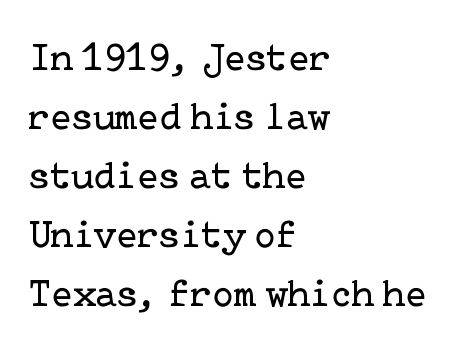
{"serif": "yes", "italic": "no", "bold": "no", "weight": "regular", "width": "normal", "stroke_contrast": "low", "x_height": "medium", "underline": "no", "align": "left", "line_spacing": "normal", "line_spacing_ratio": 1.51, "letter_spacing": "normal", "letter_spacing_em": 0.0, "glyph_px": 39}
